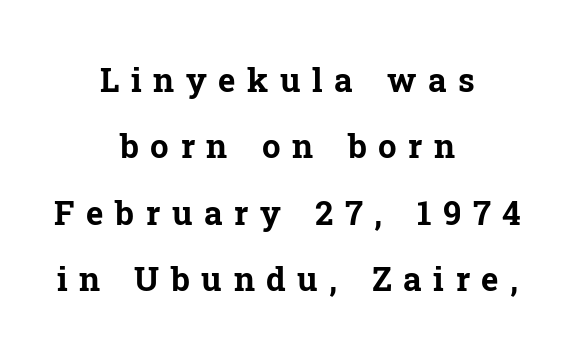
The line texture is sparse and dotted thanks to wide tracking. Honestly, there is no underline to notice here at all. Spacing verdict: proportional, widths tailored to each character. Does the copy run flush right? No — it is centered line by line.
